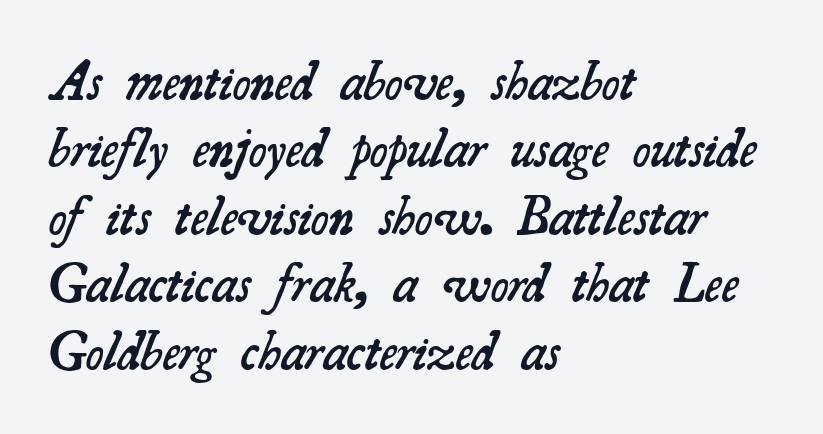
The image shows 54 px semibold serif type; set left-aligned, normal line spacing (1.25x), normal letter spacing, not underlined; medium stroke contrast and a small x-height.
